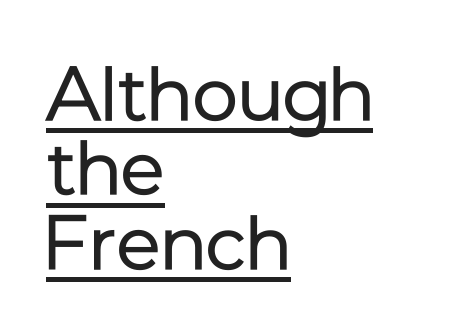
Q: Is the text bold? A: No.
Q: Is the text italic (slanted)? A: No, it is upright.
Q: Is the typeface a serif or a sans-serif typeface? A: Sans-serif.
Q: Is the text underlined? A: Yes.
Q: How is the paragraph aligned? A: Left-aligned.
Q: Is the spacing between letters normal or unusually wide? A: Normal.
Q: Is the spacing between lines tight, normal or loose? A: Tight.
Q: Width (condensed, normal, or wide)? A: Normal.
Q: Stroke contrast? A: Low.
Q: x-height? A: Medium.
Q: Monospaced? A: No.
